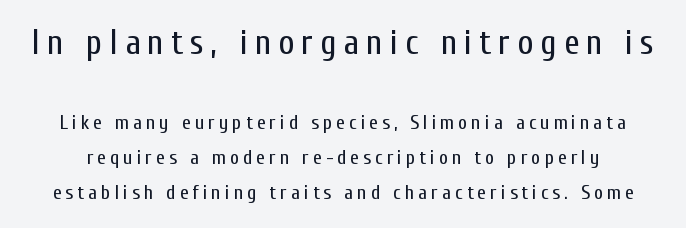
{"serif": "no", "italic": "no", "bold": "no", "weight": "regular", "width": "condensed", "stroke_contrast": "low", "x_height": "medium", "monospaced": "no", "underline": "no", "line_spacing_ratio": 1.75, "letter_spacing": "wide", "letter_spacing_em": 0.2, "larger_block": "first", "size_ratio": 1.75, "glyph_px": 35}
